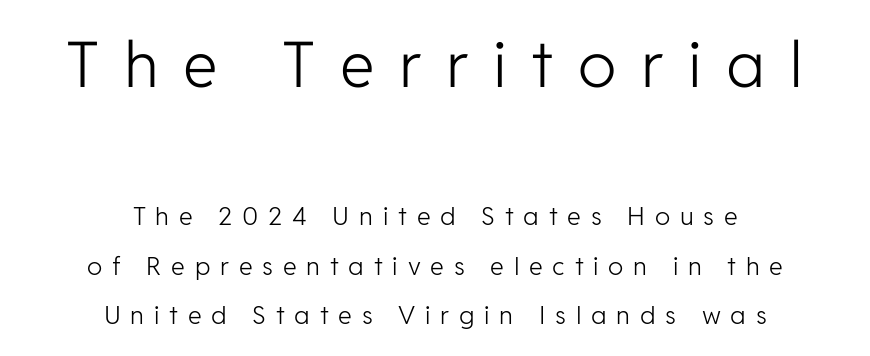
The image shows 63 px light sans-serif type, upright; set centered, loose line spacing (1.99x), unusually wide letter spacing (+0.39 em), not underlined; the first (top) block is 2.52x larger; low stroke contrast and a medium x-height.
